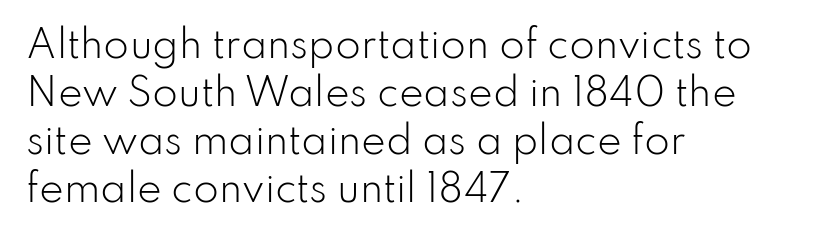
A classic flush-left, rag-right setting is used for this passage. The passage shown stacks its lines at a standard gap. Is the letter spacing exaggerated? No — it looks like the ordinary default. Upright lettering throughout. No word sits above an underline.
